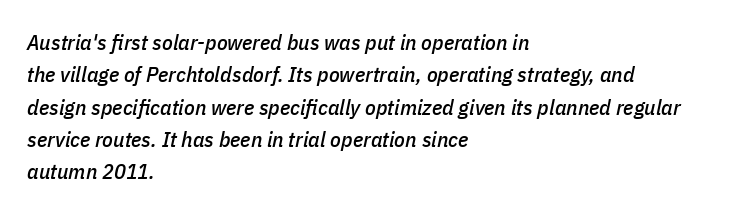
{"italic": "yes", "lean": "right", "slant_degrees": 11, "underline": "no", "align": "left", "line_spacing": "normal", "line_spacing_ratio": 1.47, "letter_spacing": "normal", "letter_spacing_em": 0.0, "glyph_px": 22}
